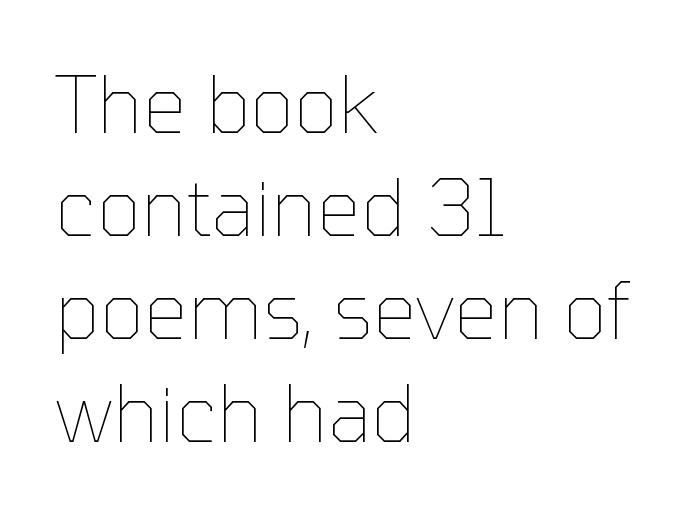
Heaviness? Minimal to ordinary, like unemphasized prose. Honestly, there is no underline to notice here at all. A typesetter would mark this as roman, not italic. Here the glyphs are tracked normally, forming tight word shapes.
